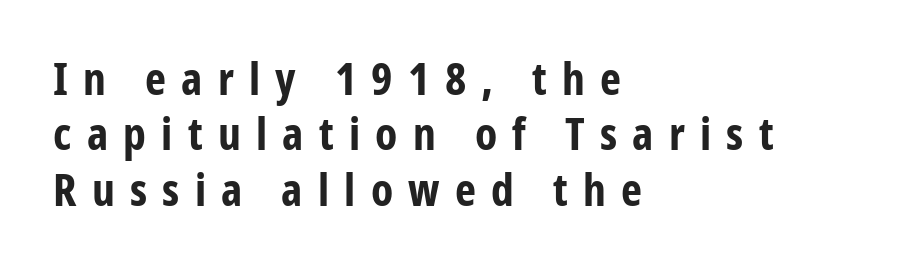
Q: Is the text bold? A: Yes.
Q: Is the text italic (slanted)? A: No, it is upright.
Q: Is the typeface a serif or a sans-serif typeface? A: Sans-serif.
Q: Is the text underlined? A: No.
Q: How is the paragraph aligned? A: Left-aligned.
Q: Is the spacing between letters normal or unusually wide? A: Unusually wide.
Q: Width (condensed, normal, or wide)? A: Condensed.
Q: Stroke contrast? A: Low.
Q: x-height? A: Medium.
Q: Monospaced? A: No.
